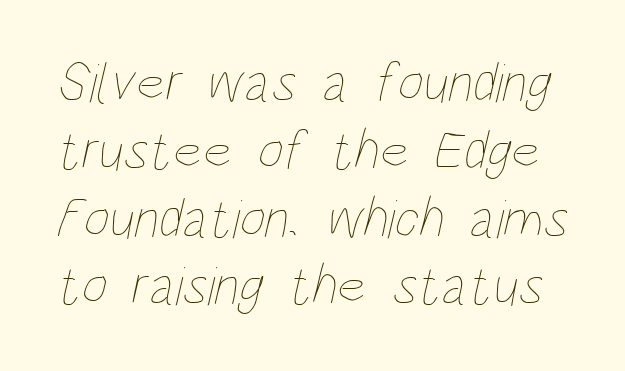
Underline: absent. These lines are rendered in a variable-pitch font. The rendering keeps characters at their native spacing. Heft: none added — not bold.
